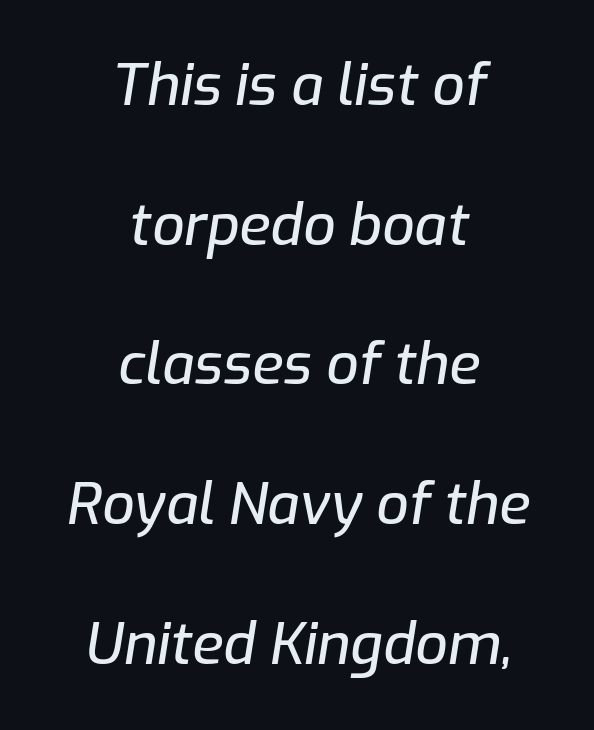
Q: Is the text italic (slanted)? A: Yes, it leans right by about 9 degrees.
Q: Is the text underlined? A: No.
Q: How is the paragraph aligned? A: Centered.
Q: Is the spacing between letters normal or unusually wide? A: Normal.
Q: Is the spacing between lines tight, normal or loose? A: Loose.
Q: Width (condensed, normal, or wide)? A: Normal.
Q: Stroke contrast? A: Low.
Q: x-height? A: Medium.
Q: Monospaced? A: No.
